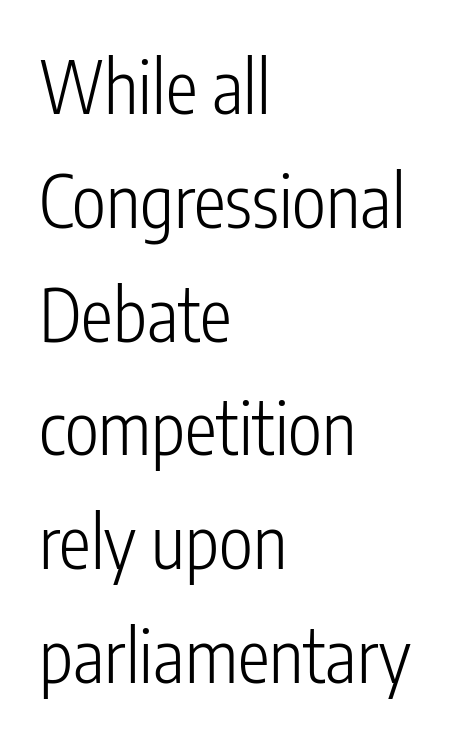
Q: Is the text bold? A: No.
Q: Is the text italic (slanted)? A: No, it is upright.
Q: Is the typeface a serif or a sans-serif typeface? A: Sans-serif.
Q: Is the text underlined? A: No.
Q: How is the paragraph aligned? A: Left-aligned.
Q: Is the spacing between letters normal or unusually wide? A: Normal.
Q: Is the spacing between lines tight, normal or loose? A: Normal.
Q: Width (condensed, normal, or wide)? A: Condensed.
Q: Stroke contrast? A: Low.
Q: x-height? A: Medium.
Q: Monospaced? A: No.
